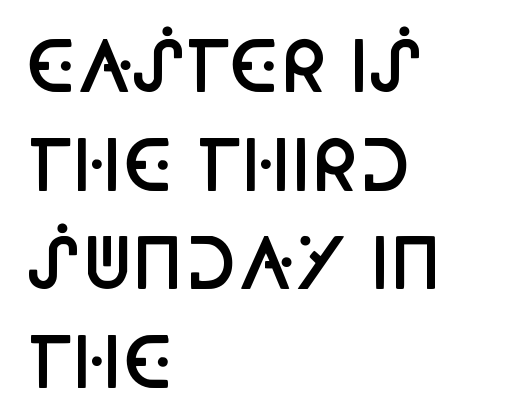
The image shows 69 px semibold, condensed sans-serif type, upright; set left-aligned, normal line spacing (1.43x), normal letter spacing, not underlined; low stroke contrast and a large x-height.
